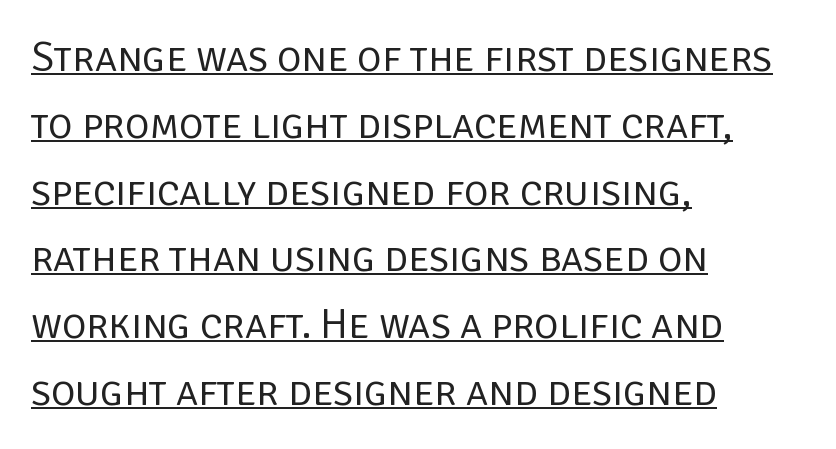
{"serif": "no", "italic": "no", "bold": "no", "weight": "regular", "width": "normal", "stroke_contrast": "low", "x_height": "large", "monospaced": "no", "underline": "yes", "align": "left", "line_spacing": "normal", "line_spacing_ratio": 1.59, "letter_spacing": "normal", "letter_spacing_em": 0.0, "glyph_px": 42}
